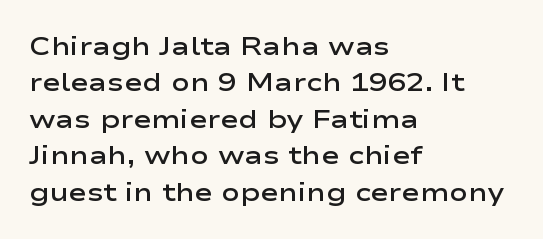
Q: Is the text bold? A: Semi-bold.
Q: Is the text italic (slanted)? A: No, it is upright.
Q: Is the text underlined? A: No.
Q: How is the paragraph aligned? A: Left-aligned.
Q: Is the spacing between letters normal or unusually wide? A: Normal.
Q: Is the spacing between lines tight, normal or loose? A: Normal.
